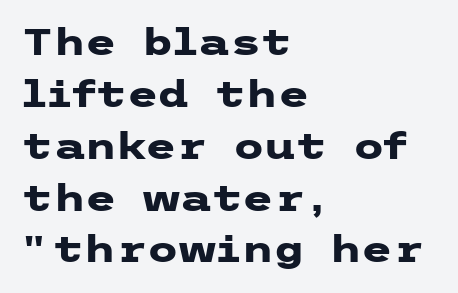
The image shows 36 px heavy, wide sans-serif type, upright; set left-aligned, normal line spacing (1.44x), normal letter spacing, not underlined; low stroke contrast and a medium x-height.
